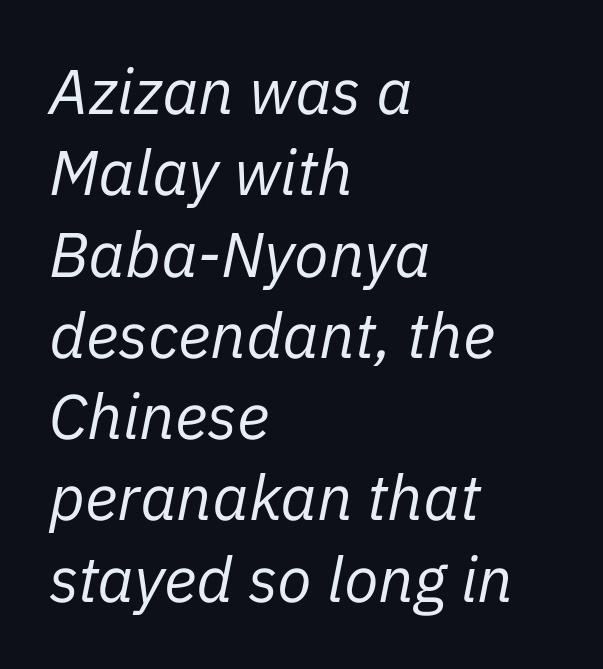
Q: Is the text bold? A: No.
Q: Is the text italic (slanted)? A: Yes, it leans right by about 11 degrees.
Q: Is the text underlined? A: No.
Q: How is the paragraph aligned? A: Left-aligned.
Q: Is the spacing between letters normal or unusually wide? A: Normal.
Q: Is the spacing between lines tight, normal or loose? A: Normal.
Q: Width (condensed, normal, or wide)? A: Normal.
Q: Stroke contrast? A: Low.
Q: x-height? A: Medium.
Q: Monospaced? A: No.
